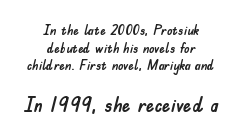
Q: Is the text italic (slanted)? A: Yes.
Q: Is the text underlined? A: No.
Q: How is the paragraph aligned? A: Centered.
Q: Is the spacing between letters normal or unusually wide? A: Normal.
Q: Is the spacing between lines tight, normal or loose? A: Normal.
Q: Which block of text is set in a larger size, the first (top) or the second (bottom)? A: The second (bottom) one.
